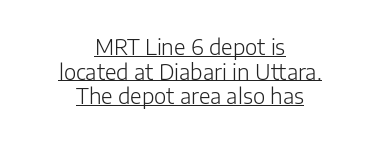
{"italic": "no", "bold": "no", "underline": "yes", "align": "center", "line_spacing_ratio": 1.17, "letter_spacing": "normal", "letter_spacing_em": 0.0, "glyph_px": 21}
